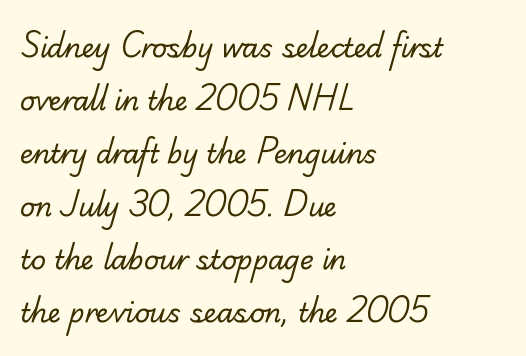
A great deal of white space separates one row of letters from the next. The strokes are not fattened; the text isn't bold. The zone under the glyphs is completely vacant. The paragraph shown leans on its left margin.
